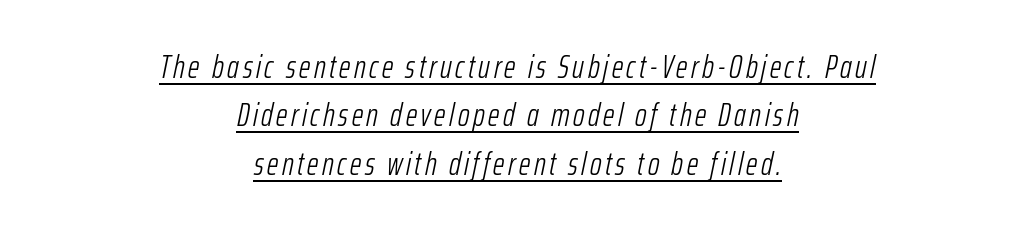
The image shows 32 px light, condensed type, italic (leaning right); set centered, normal line spacing (1.51x), underlined; low stroke contrast and a medium x-height.
